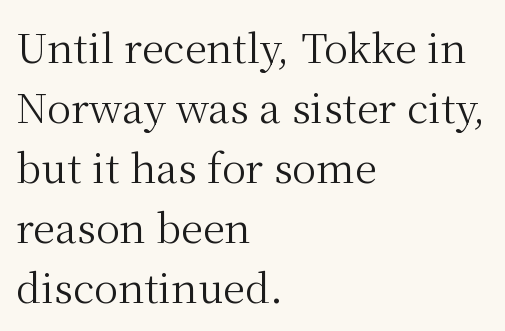
{"serif": "yes", "italic": "no", "bold": "no", "weight": "regular", "width": "normal", "stroke_contrast": "medium", "x_height": "medium", "monospaced": "no", "underline": "no", "align": "left", "line_spacing": "normal", "line_spacing_ratio": 1.5, "letter_spacing": "normal", "letter_spacing_em": 0.0, "glyph_px": 40}
